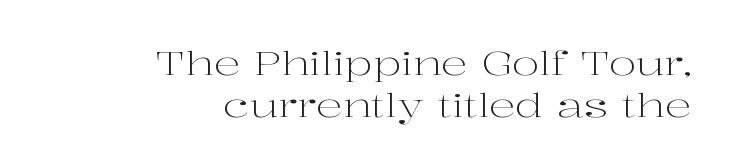
Q: Is the text bold? A: No.
Q: Is the text italic (slanted)? A: No, it is upright.
Q: Is the typeface a serif or a sans-serif typeface? A: Serif.
Q: Is the text underlined? A: No.
Q: How is the paragraph aligned? A: Right-aligned.
Q: Is the spacing between letters normal or unusually wide? A: Normal.
Q: Is the spacing between lines tight, normal or loose? A: Normal.
Q: Width (condensed, normal, or wide)? A: Wide.
Q: Stroke contrast? A: High.
Q: x-height? A: Medium.
Q: Monospaced? A: No.
